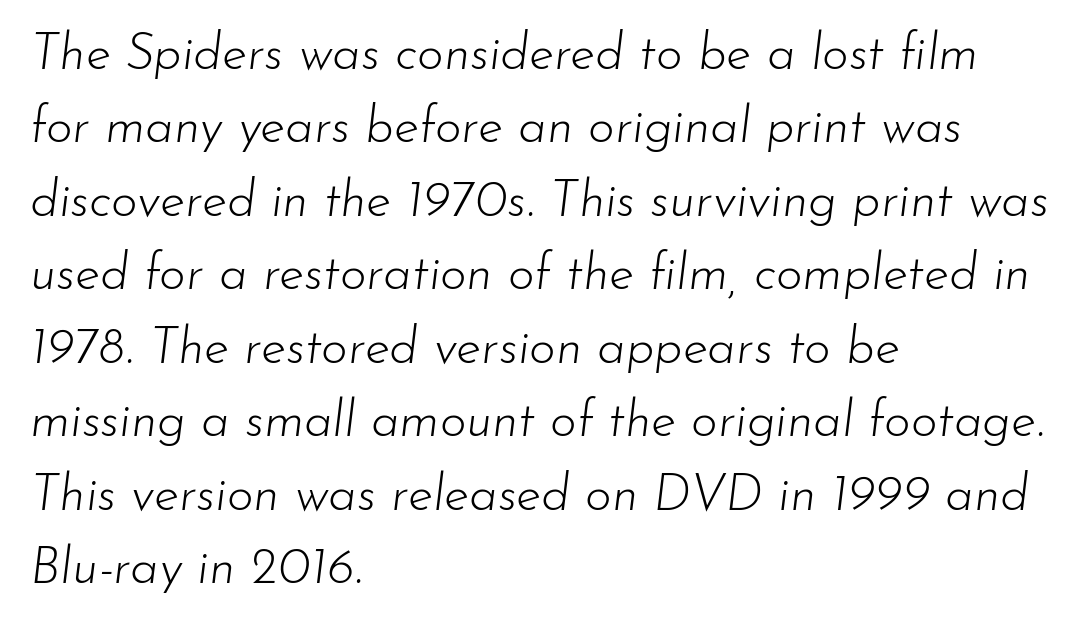
{"italic": "yes", "lean": "right", "slant_degrees": 7, "bold": "no", "weight": "light", "width": "normal", "stroke_contrast": "low", "x_height": "small", "monospaced": "no", "underline": "no", "align": "left", "line_spacing": "normal", "line_spacing_ratio": 1.44, "letter_spacing": "normal", "letter_spacing_em": 0.0, "glyph_px": 51}
